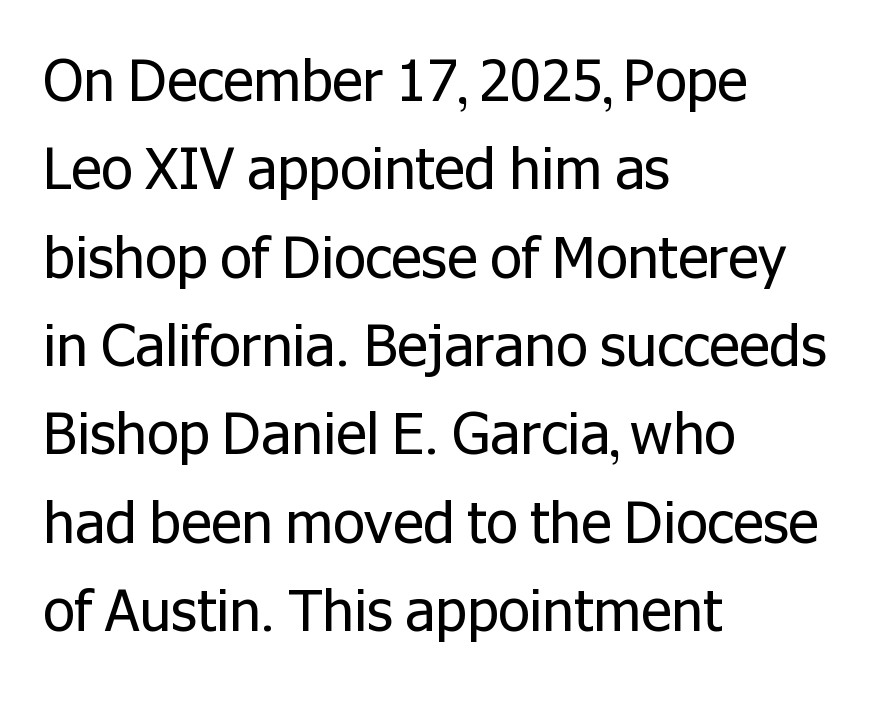
These lines are rendered in a variable-pitch font. Compared with typical paragraphs, the rows here are spaced about the same. Nothing heavy about these letters — not bold at all. These lines are composed in type without serifs. Short and long lines alike share a common starting point at left. Rule under the text: the space is simply empty.
